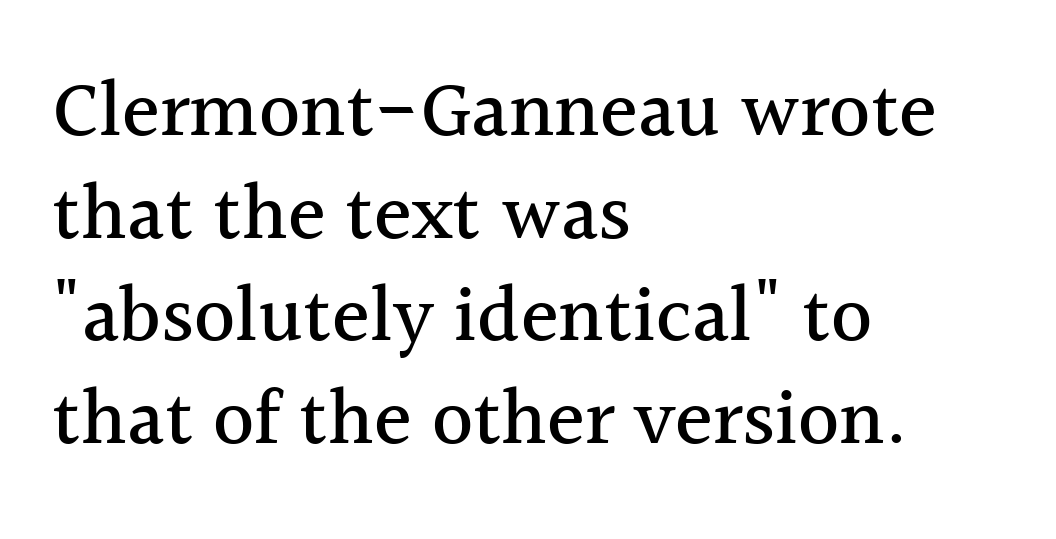
Q: Is the text italic (slanted)? A: No, it is upright.
Q: Is the typeface a serif or a sans-serif typeface? A: Serif.
Q: Is the text underlined? A: No.
Q: How is the paragraph aligned? A: Left-aligned.
Q: Is the spacing between letters normal or unusually wide? A: Normal.
Q: Is the spacing between lines tight, normal or loose? A: Normal.
Q: Width (condensed, normal, or wide)? A: Normal.
Q: x-height? A: Medium.
Q: Monospaced? A: No.
